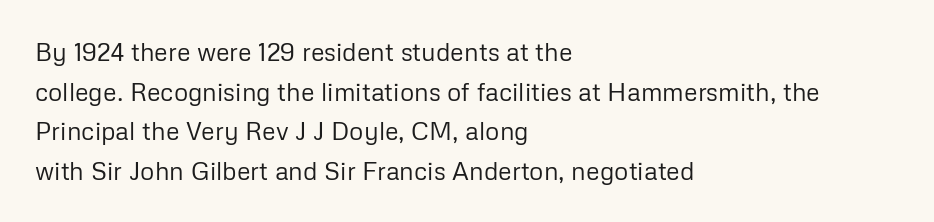
The image shows 25 px text type, upright; set left-aligned, normal line spacing (1.59x), normal letter spacing, not underlined.
